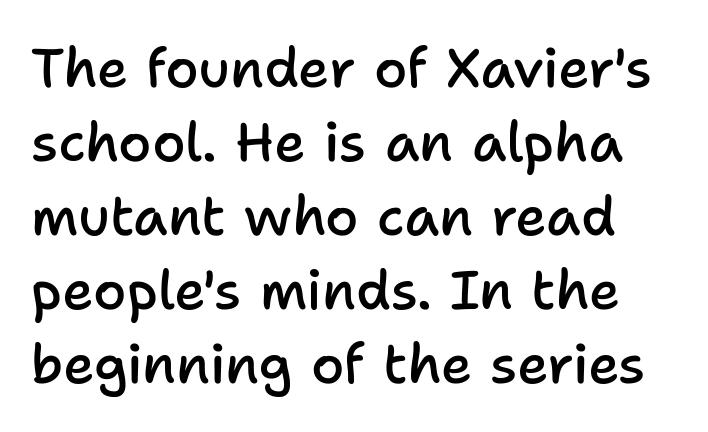
Are there feet on the stems? There aren't — it's a sans. Here the designer chose a conventional face with non-uniform glyph widths. The face used here is rendered with its standard letterfit. If you drew a line through each stem, it would be perfectly vertical. The line-height multiplier appears to be the usual default. Stems and bowls a touch heavier than normal — semibold.
